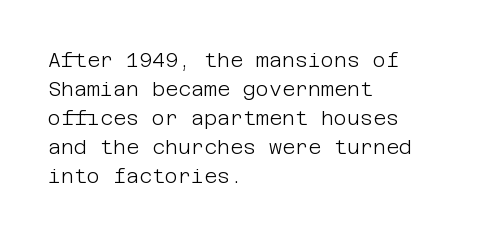
Q: Is the text bold? A: No.
Q: Is the text italic (slanted)? A: No, it is upright.
Q: Is the text underlined? A: No.
Q: How is the paragraph aligned? A: Left-aligned.
Q: Is the spacing between letters normal or unusually wide? A: Normal.
Q: Is the spacing between lines tight, normal or loose? A: Normal.
